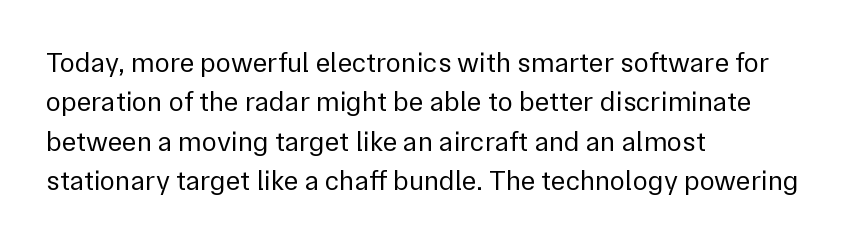
{"serif": "no", "italic": "no", "bold": "no", "weight": "regular", "width": "normal", "x_height": "medium", "monospaced": "no", "underline": "no", "align": "left", "line_spacing": "normal", "line_spacing_ratio": 1.41, "letter_spacing": "normal", "letter_spacing_em": 0.0, "glyph_px": 28}
